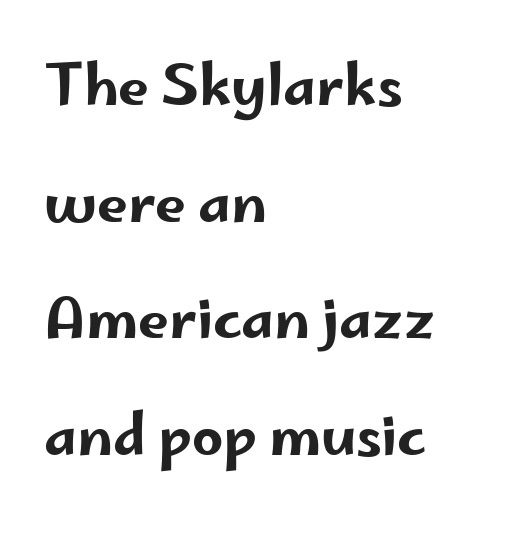
Q: Is the text italic (slanted)? A: No, it is upright.
Q: Is the typeface a serif or a sans-serif typeface? A: Sans-serif.
Q: Is the text underlined? A: No.
Q: How is the paragraph aligned? A: Left-aligned.
Q: Is the spacing between letters normal or unusually wide? A: Normal.
Q: Is the spacing between lines tight, normal or loose? A: Loose.
Q: Width (condensed, normal, or wide)? A: Wide.
Q: Stroke contrast? A: Low.
Q: x-height? A: Small.
Q: Monospaced? A: No.
